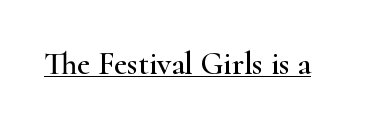
Tracking value appears to be zero — textbook default spacing. Characters remain perfectly vertical along every line. Looks like regular typesetting: each glyph gets only the width it needs. Serif or sans? Serif — the stroke terminals have little feet. Underline: present.
